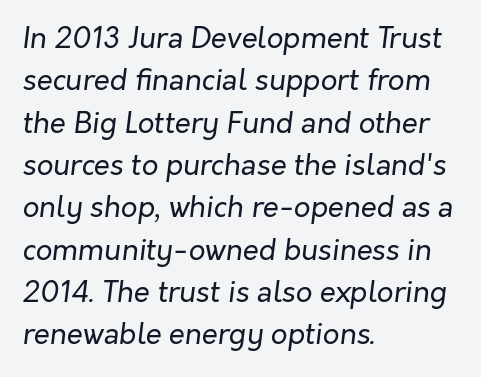
Q: Is the text bold? A: No.
Q: Is the text italic (slanted)? A: Yes, it leans right by about 7 degrees.
Q: Is the text underlined? A: No.
Q: How is the paragraph aligned? A: Left-aligned.
Q: Is the spacing between letters normal or unusually wide? A: Normal.
Q: Is the spacing between lines tight, normal or loose? A: Normal.
Q: Width (condensed, normal, or wide)? A: Normal.
Q: Stroke contrast? A: Low.
Q: x-height? A: Medium.
Q: Monospaced? A: No.
